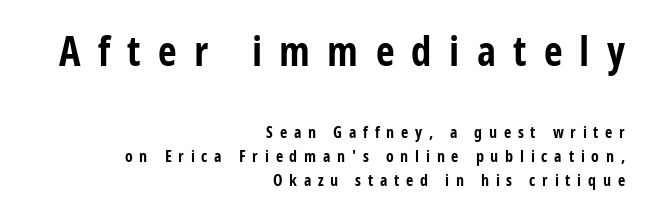
It's the straight-up-and-down kind of type. Notice how thick the strokes are: this is what a full bold looks like. The passage shown has open, widely tracked lettering throughout. Descenders hang freely into open space.
